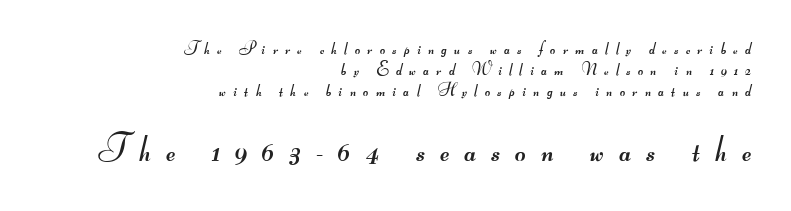
Q: Is the text bold? A: No.
Q: Is the typeface a serif or a sans-serif typeface? A: Sans-serif.
Q: Is the text underlined? A: No.
Q: How is the paragraph aligned? A: Right-aligned.
Q: Is the spacing between letters normal or unusually wide? A: Unusually wide.
Q: Which block of text is set in a larger size, the first (top) or the second (bottom)? A: The second (bottom) one.
Q: Width (condensed, normal, or wide)? A: Wide.
Q: Stroke contrast? A: Medium.
Q: Monospaced? A: No.
